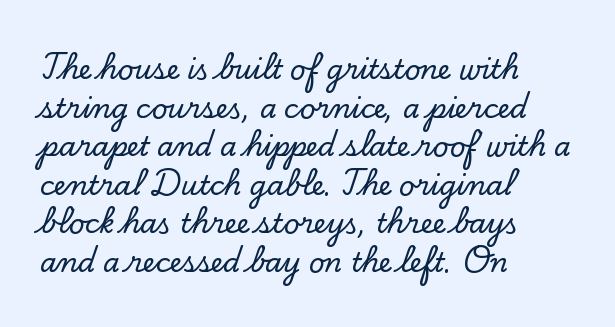
Tracking value appears to be zero — textbook default spacing. Alignment: flush left. Rows of type keep a routine distance in the vertical direction. This rendering features lettering with no underline.
